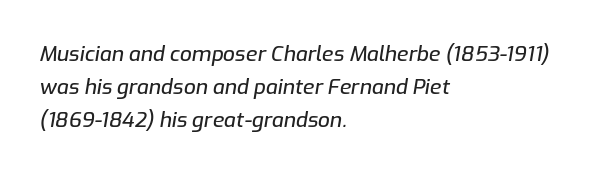
Q: Is the text italic (slanted)? A: Yes, it leans right by about 9 degrees.
Q: Is the text underlined? A: No.
Q: How is the paragraph aligned? A: Left-aligned.
Q: Is the spacing between letters normal or unusually wide? A: Normal.
Q: Is the spacing between lines tight, normal or loose? A: Normal.
